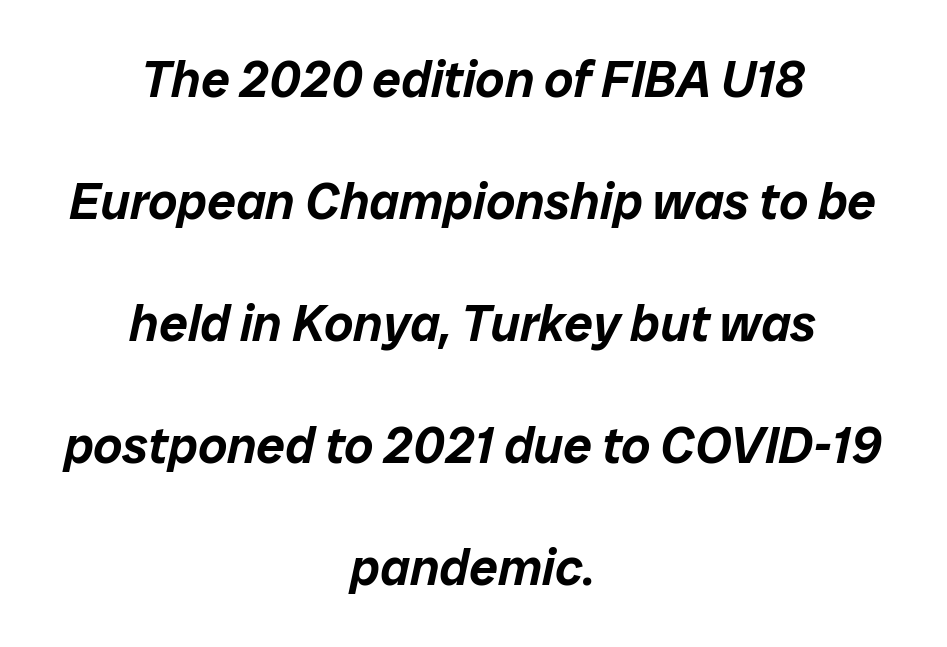
{"italic": "yes", "lean": "right", "slant_degrees": 12, "width": "normal", "stroke_contrast": "low", "x_height": "medium", "monospaced": "no", "underline": "no", "align": "center", "line_spacing": "loose", "line_spacing_ratio": 2.39, "letter_spacing": "normal", "letter_spacing_em": 0.0, "glyph_px": 51}
